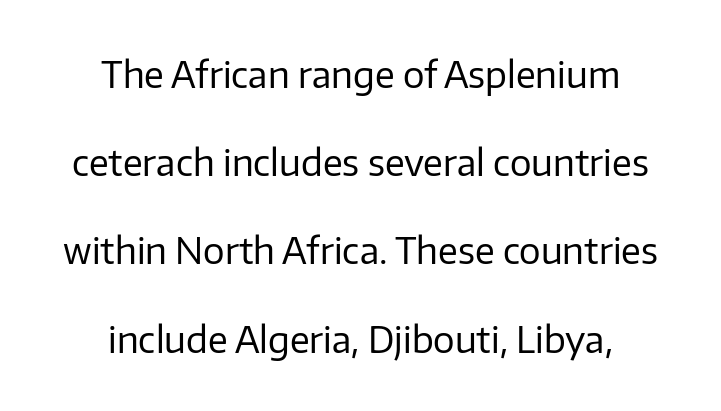
The image shows 36 px regular-weight sans-serif type, upright; set centered, loose line spacing (2.45x), normal letter spacing, not underlined; low stroke contrast and a medium x-height.
